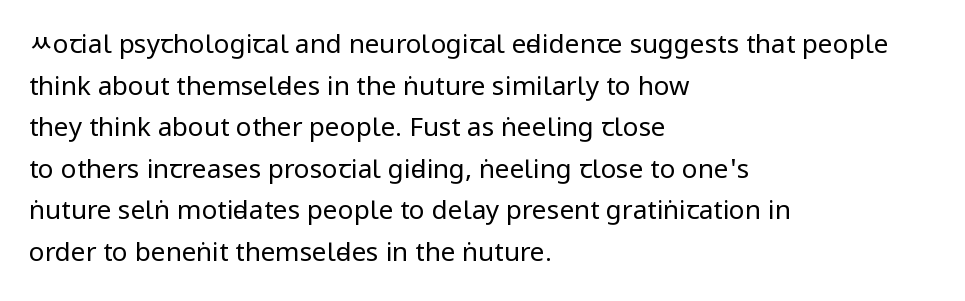
The image shows 26 px text type, upright; set left-aligned, normal line spacing (1.6x), normal letter spacing, not underlined.
